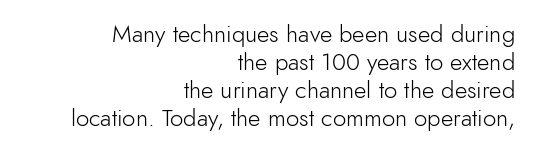
The image shows 24 px text type, upright; set right-aligned, line spacing 1.17x, normal letter spacing, not underlined.
